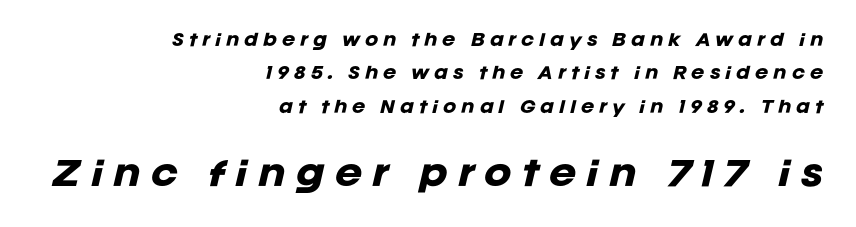
Q: Is the text bold? A: Yes.
Q: Is the text italic (slanted)? A: Yes, it leans right by about 12 degrees.
Q: Is the text underlined? A: No.
Q: How is the paragraph aligned? A: Right-aligned.
Q: Is the spacing between letters normal or unusually wide? A: Unusually wide.
Q: Is the spacing between lines tight, normal or loose? A: Loose.
Q: Which block of text is set in a larger size, the first (top) or the second (bottom)? A: The second (bottom) one.
Q: Width (condensed, normal, or wide)? A: Normal.
Q: Stroke contrast? A: Low.
Q: x-height? A: Large.
Q: Monospaced? A: No.
